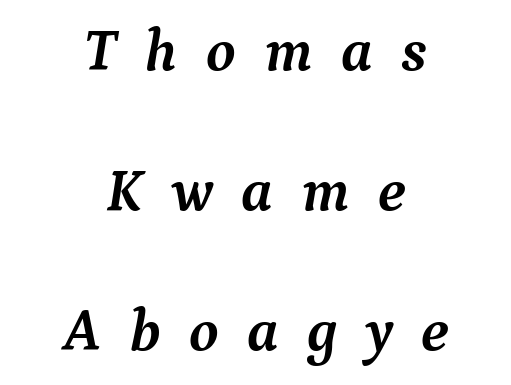
Q: Is the text bold? A: Yes.
Q: Is the text italic (slanted)? A: Yes, it leans right by about 9 degrees.
Q: Is the typeface a serif or a sans-serif typeface? A: Serif.
Q: Is the text underlined? A: No.
Q: How is the paragraph aligned? A: Centered.
Q: Is the spacing between letters normal or unusually wide? A: Unusually wide.
Q: Is the spacing between lines tight, normal or loose? A: Loose.
Q: Width (condensed, normal, or wide)? A: Normal.
Q: Stroke contrast? A: Medium.
Q: x-height? A: Medium.
Q: Monospaced? A: No.
